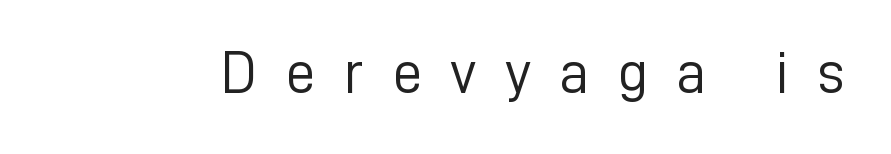
This reads as an unemphasized weight, regular at the heaviest. These lines have a slow, spaced-out rhythm from letter to letter. Here the designer chose a conventional face with non-uniform glyph widths. The glyphs in this specimen are sans serif. Vertical strokes here are truly vertical.
